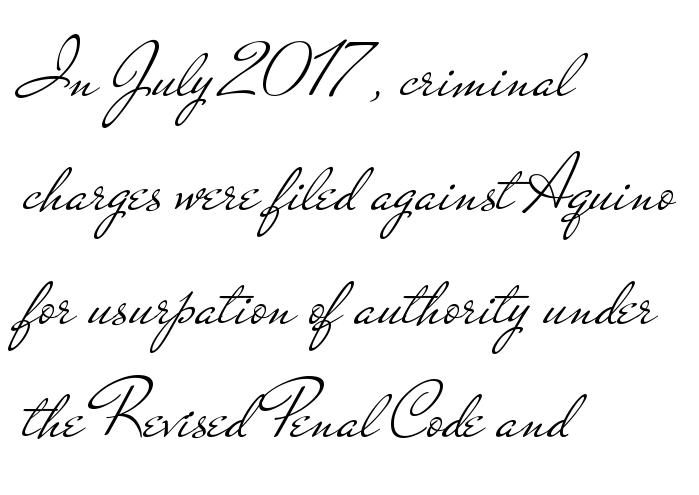
Q: Is the text bold? A: No.
Q: Is the text italic (slanted)? A: Yes.
Q: Is the typeface a serif or a sans-serif typeface? A: Sans-serif.
Q: Is the text underlined? A: No.
Q: How is the paragraph aligned? A: Left-aligned.
Q: Is the spacing between letters normal or unusually wide? A: Normal.
Q: Is the spacing between lines tight, normal or loose? A: Normal.
Q: Width (condensed, normal, or wide)? A: Wide.
Q: Stroke contrast? A: Low.
Q: x-height? A: Small.
Q: Monospaced? A: No.
